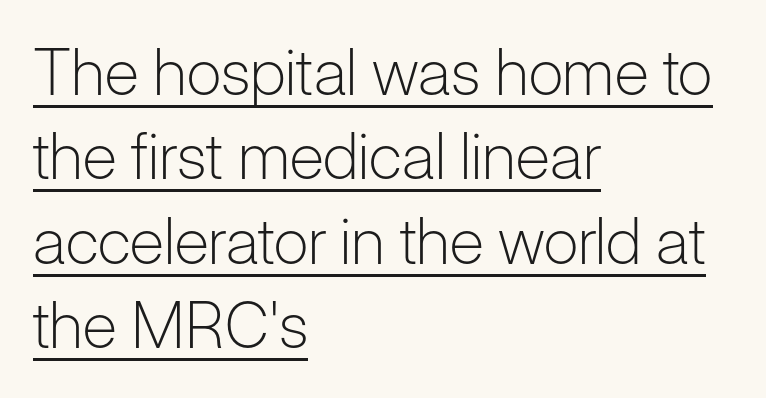
These lines are set flush left with a ragged right edge. The gaps between neighbouring characters are ordinary and unremarkable. A typesetter would mark this as roman, not italic. A typesetter would call this leading conventional body-copy spacing.
